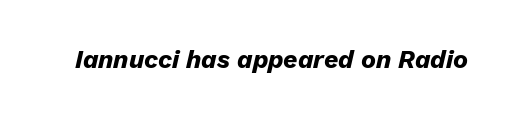
Q: Is the text bold? A: Yes.
Q: Is the text italic (slanted)? A: Yes, it leans right by about 13 degrees.
Q: Is the text underlined? A: No.
Q: Is the spacing between letters normal or unusually wide? A: Normal.
